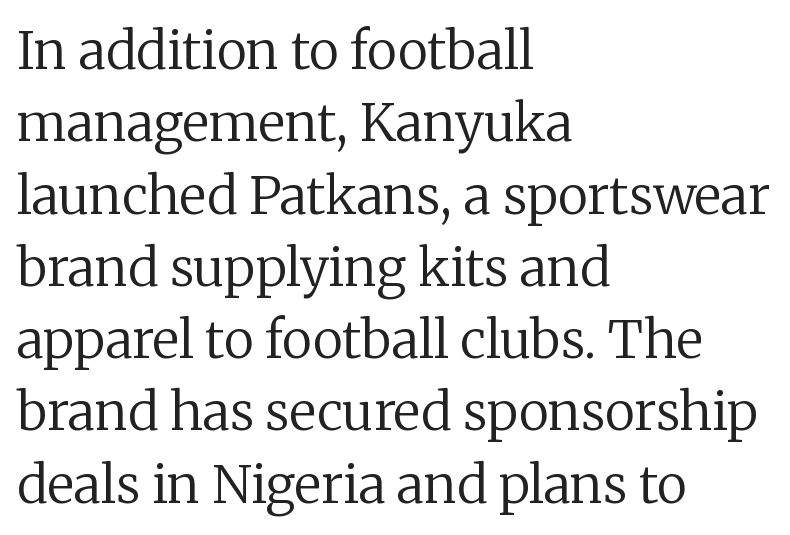
Q: Is the text bold? A: No.
Q: Is the text italic (slanted)? A: No, it is upright.
Q: Is the typeface a serif or a sans-serif typeface? A: Serif.
Q: Is the text underlined? A: No.
Q: How is the paragraph aligned? A: Left-aligned.
Q: Is the spacing between letters normal or unusually wide? A: Normal.
Q: Is the spacing between lines tight, normal or loose? A: Normal.
Q: Width (condensed, normal, or wide)? A: Normal.
Q: Stroke contrast? A: Low.
Q: x-height? A: Medium.
Q: Monospaced? A: No.
